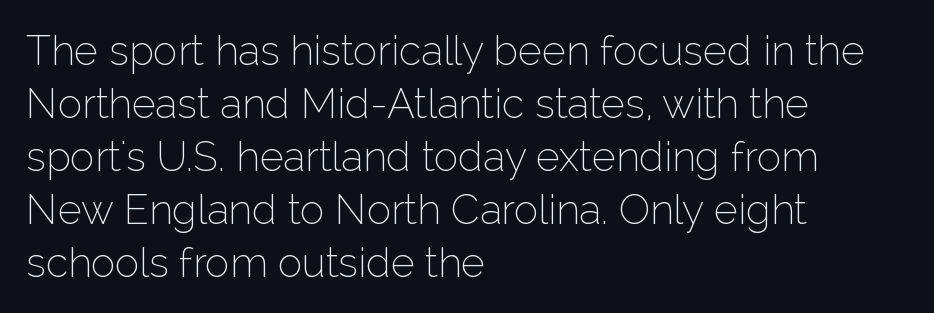
The image shows 41 px thin sans-serif type, upright; set left-aligned, normal line spacing (1.29x), normal letter spacing, not underlined; low stroke contrast and a medium x-height.
